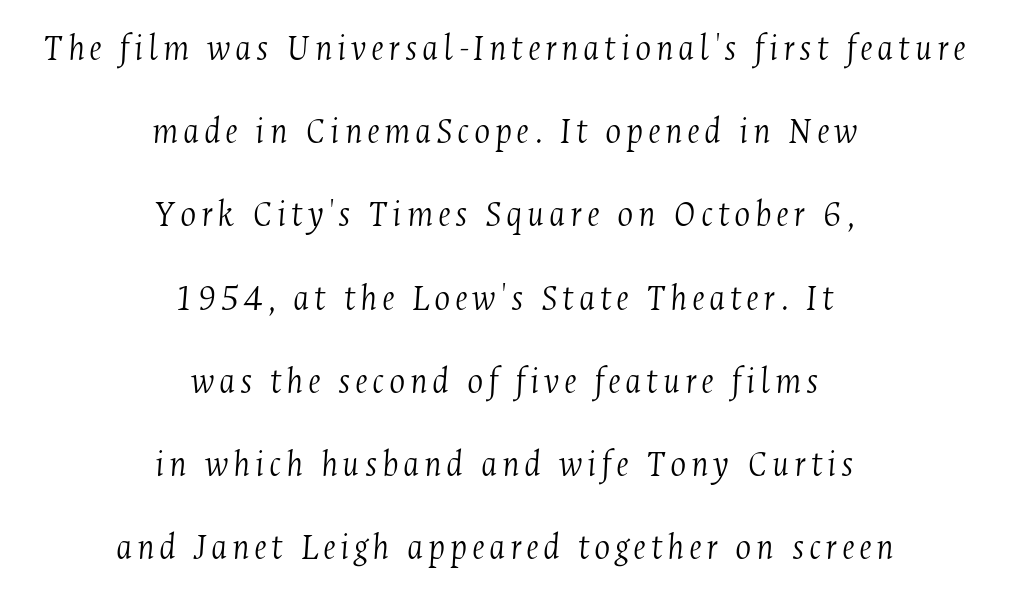
Stroke mass is kept to a normal reading level or below. Here the designer chose a conventional face with non-uniform glyph widths. Italic: yes, the glyphs are oblique. Centered paragraph, ragged on both sides. The passage shown is not underscored anywhere. Leading is clearly above the norm, producing a sparse column.
